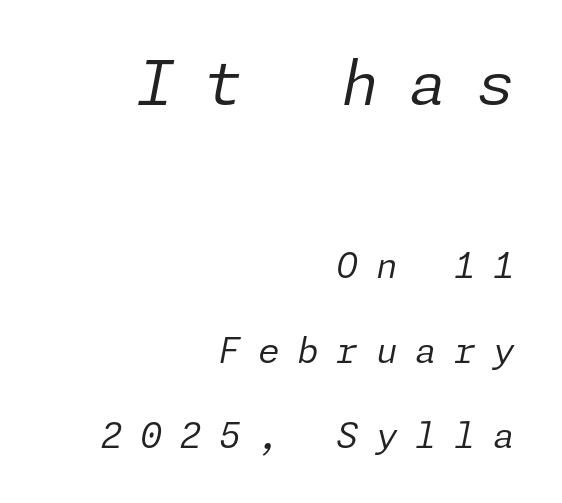
{"italic": "yes", "lean": "right", "slant_degrees": 11, "bold": "no", "weight": "regular", "width": "normal", "stroke_contrast": "low", "x_height": "medium", "underline": "no", "align": "right", "line_spacing": "loose", "line_spacing_ratio": 2.43, "letter_spacing": "wide", "letter_spacing_em": 0.5, "larger_block": "first", "size_ratio": 1.74, "glyph_px": 61}
